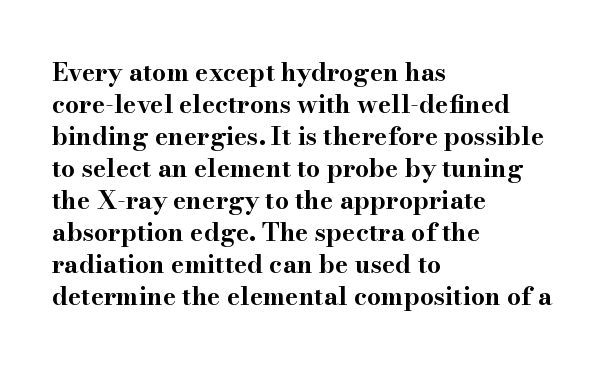
{"italic": "no", "bold": "yes", "underline": "no", "align": "left", "line_spacing": "normal", "line_spacing_ratio": 1.28, "letter_spacing": "normal", "letter_spacing_em": 0.0, "glyph_px": 25}
